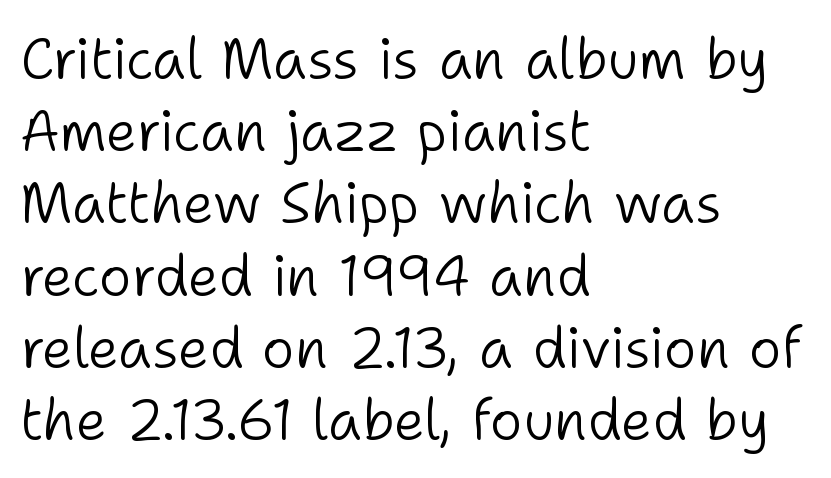
Italic: no, the glyphs are upright roman. The font family rendered here belongs to the sans-serif group. Each row of text sits above clean, open space. Do the characters align in a grid? No, the font is proportional.
